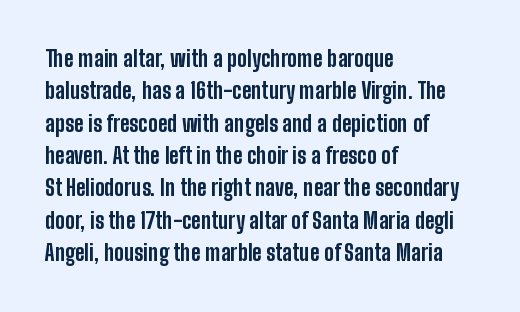
{"italic": "no", "bold": "yes", "underline": "no", "align": "left", "line_spacing": "normal", "line_spacing_ratio": 1.47, "letter_spacing": "normal", "letter_spacing_em": 0.0, "glyph_px": 22}
